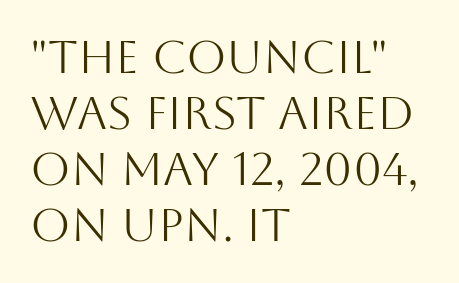
The image shows 46 px light sans-serif type, upright; set left-aligned, line spacing 1.22x, normal letter spacing, not underlined; medium stroke contrast and a large x-height.
